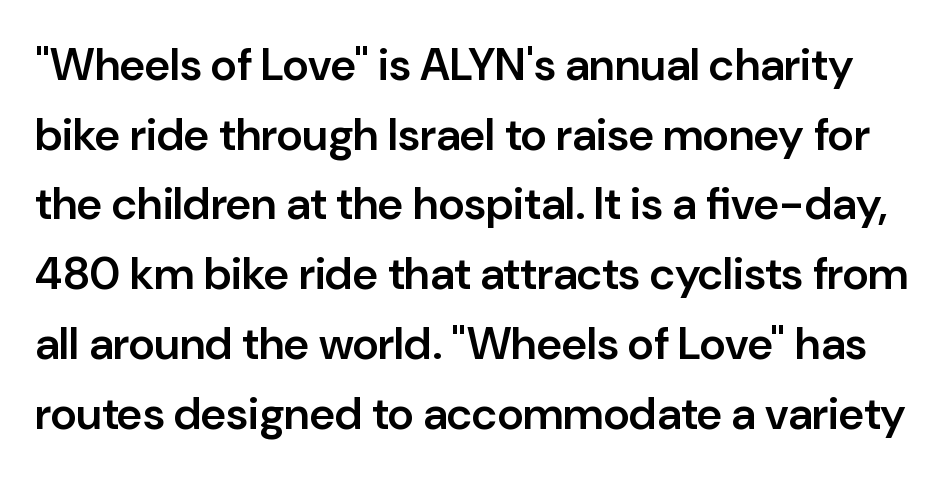
The image shows 45 px semibold sans-serif type, upright; set normal line spacing (1.55x), normal letter spacing, not underlined; low stroke contrast and a medium x-height.
